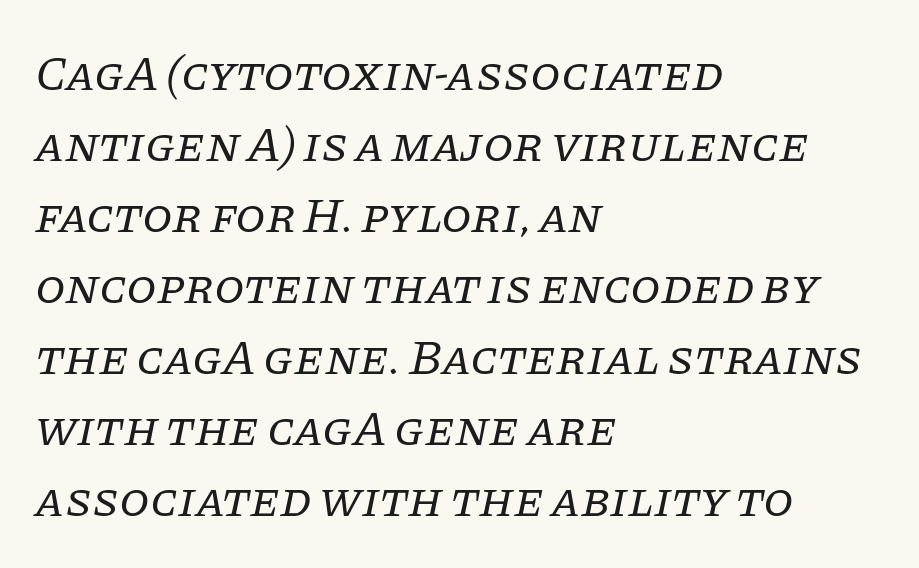
The image shows 49 px regular-weight serif type, italic (leaning right); set left-aligned, normal line spacing (1.45x), normal letter spacing, not underlined; low stroke contrast and a large x-height.
